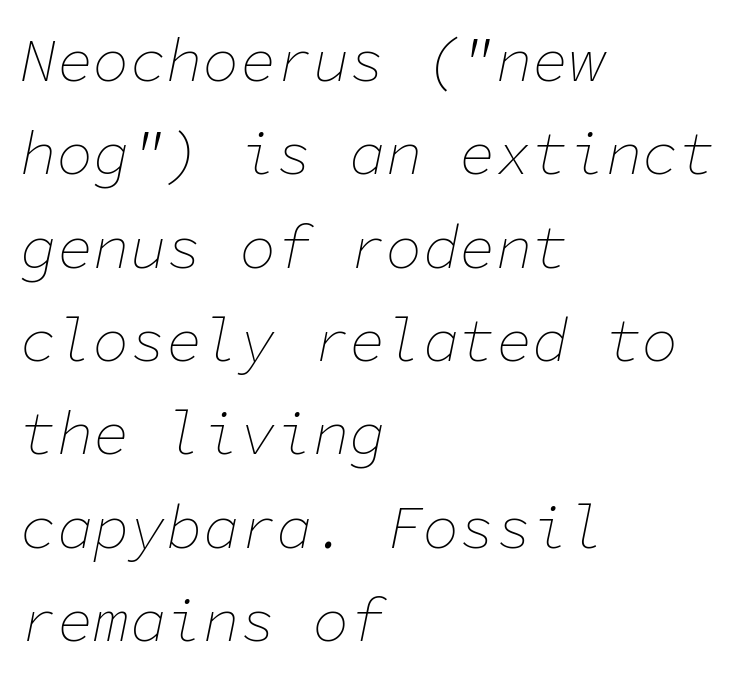
Q: Is the text bold? A: No.
Q: Is the text italic (slanted)? A: Yes, it leans right by about 11 degrees.
Q: Is the text underlined? A: No.
Q: How is the paragraph aligned? A: Left-aligned.
Q: Is the spacing between letters normal or unusually wide? A: Normal.
Q: Is the spacing between lines tight, normal or loose? A: Normal.
Q: Width (condensed, normal, or wide)? A: Normal.
Q: Stroke contrast? A: Low.
Q: x-height? A: Medium.
Q: Monospaced? A: Yes.
